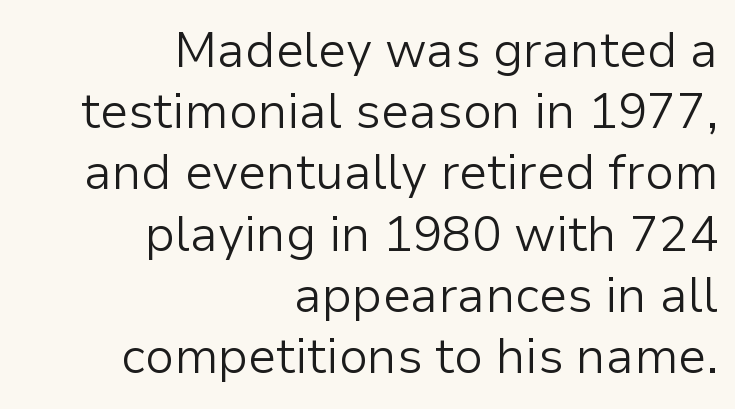
Q: Is the text bold? A: No.
Q: Is the text italic (slanted)? A: No, it is upright.
Q: Is the typeface a serif or a sans-serif typeface? A: Sans-serif.
Q: Is the text underlined? A: No.
Q: How is the paragraph aligned? A: Right-aligned.
Q: Is the spacing between letters normal or unusually wide? A: Normal.
Q: Is the spacing between lines tight, normal or loose? A: Normal.
Q: Width (condensed, normal, or wide)? A: Normal.
Q: Stroke contrast? A: Low.
Q: x-height? A: Medium.
Q: Monospaced? A: No.
